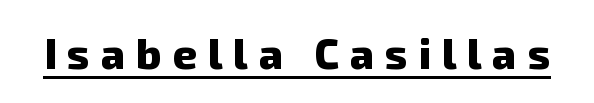
Q: Is the text bold? A: Yes.
Q: Is the typeface a serif or a sans-serif typeface? A: Sans-serif.
Q: Is the text underlined? A: Yes.
Q: Is the spacing between letters normal or unusually wide? A: Unusually wide.
Q: Width (condensed, normal, or wide)? A: Normal.
Q: Stroke contrast? A: Low.
Q: x-height? A: Medium.
Q: Monospaced? A: No.
